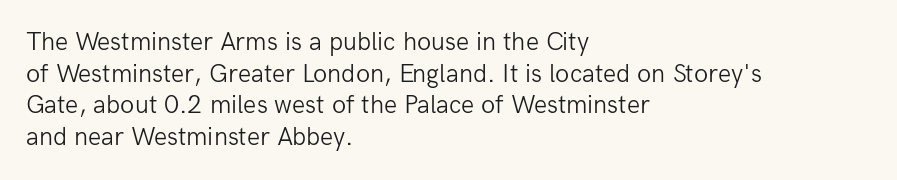
{"italic": "no", "bold": "no", "underline": "no", "align": "left", "line_spacing_ratio": 1.22, "letter_spacing": "normal", "letter_spacing_em": 0.0, "glyph_px": 26}
